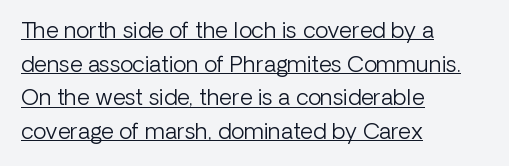
The image shows 22 px text type, upright; set left-aligned, normal line spacing (1.53x), normal letter spacing, underlined.
